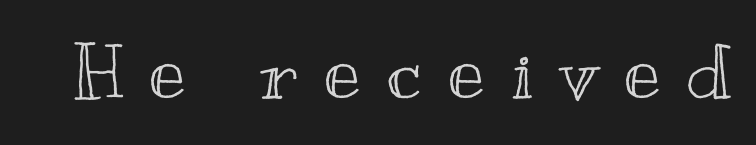
The image shows 77 px wide type, upright; set unusually wide letter spacing (+0.34 em), not underlined; a small x-height.
